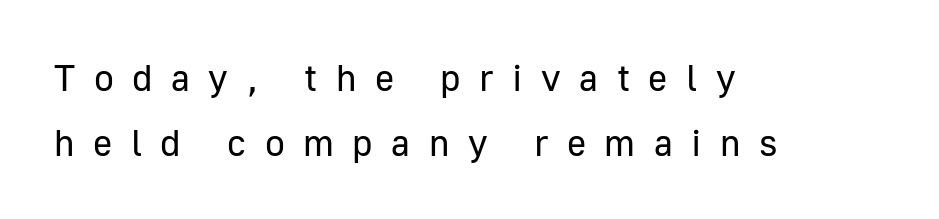
The image shows 37 px regular-weight sans-serif type, upright; set left-aligned, line spacing 1.75x, unusually wide letter spacing (+0.5 em), not underlined; low stroke contrast and a medium x-height.
